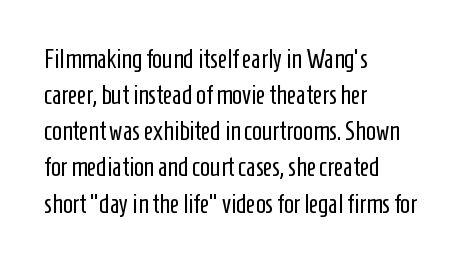
Q: Is the text bold? A: No.
Q: Is the text italic (slanted)? A: No, it is upright.
Q: Is the text underlined? A: No.
Q: How is the paragraph aligned? A: Left-aligned.
Q: Is the spacing between letters normal or unusually wide? A: Normal.
Q: Is the spacing between lines tight, normal or loose? A: Normal.
